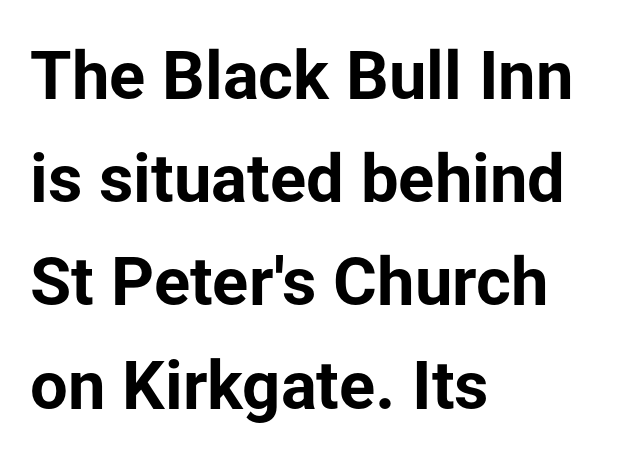
Q: Is the text bold? A: Yes.
Q: Is the text italic (slanted)? A: No, it is upright.
Q: Is the typeface a serif or a sans-serif typeface? A: Sans-serif.
Q: Is the text underlined? A: No.
Q: How is the paragraph aligned? A: Left-aligned.
Q: Is the spacing between letters normal or unusually wide? A: Normal.
Q: Is the spacing between lines tight, normal or loose? A: Normal.
Q: Width (condensed, normal, or wide)? A: Normal.
Q: Stroke contrast? A: Low.
Q: x-height? A: Medium.
Q: Monospaced? A: No.
